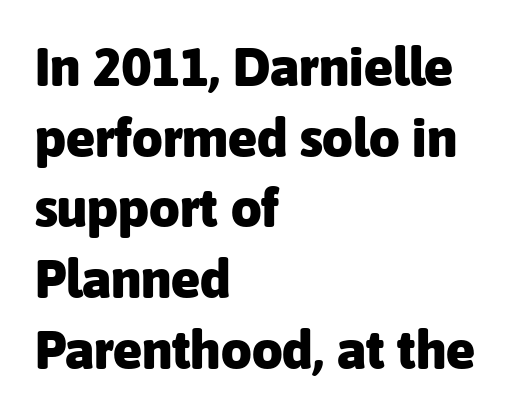
{"serif": "no", "italic": "no", "bold": "yes", "weight": "heavy", "width": "normal", "stroke_contrast": "low", "x_height": "medium", "monospaced": "no", "underline": "no", "align": "left", "line_spacing": "normal", "line_spacing_ratio": 1.31, "letter_spacing": "normal", "letter_spacing_em": 0.0, "glyph_px": 54}
